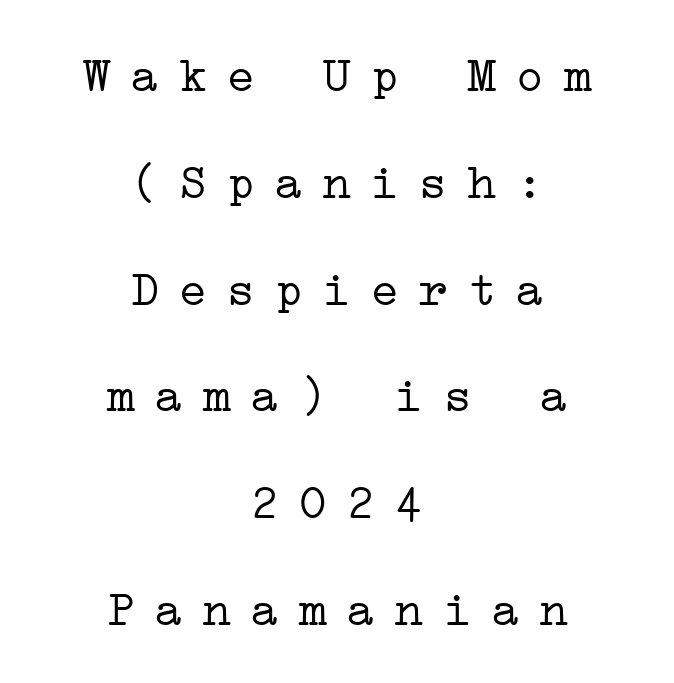
Q: Is the text bold? A: No.
Q: Is the text italic (slanted)? A: No, it is upright.
Q: Is the typeface a serif or a sans-serif typeface? A: Serif.
Q: Is the text underlined? A: No.
Q: How is the paragraph aligned? A: Centered.
Q: Is the spacing between letters normal or unusually wide? A: Unusually wide.
Q: Is the spacing between lines tight, normal or loose? A: Loose.
Q: Width (condensed, normal, or wide)? A: Wide.
Q: Stroke contrast? A: Low.
Q: x-height? A: Medium.
